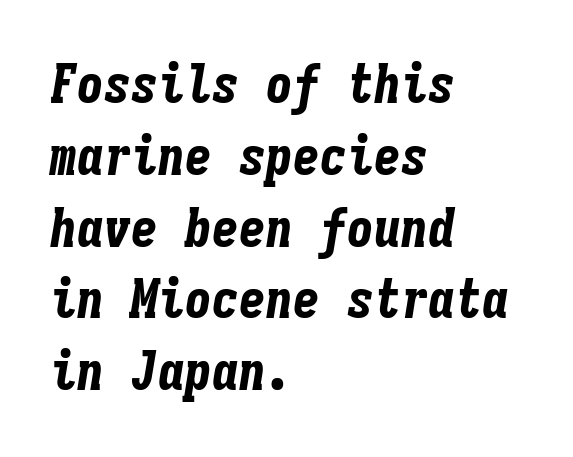
{"italic": "yes", "lean": "right", "slant_degrees": 9, "bold": "yes", "weight": "bold", "width": "condensed", "stroke_contrast": "low", "x_height": "medium", "monospaced": "yes", "underline": "no", "align": "left", "line_spacing": "normal", "line_spacing_ratio": 1.33, "letter_spacing": "normal", "letter_spacing_em": 0.0, "glyph_px": 54}
